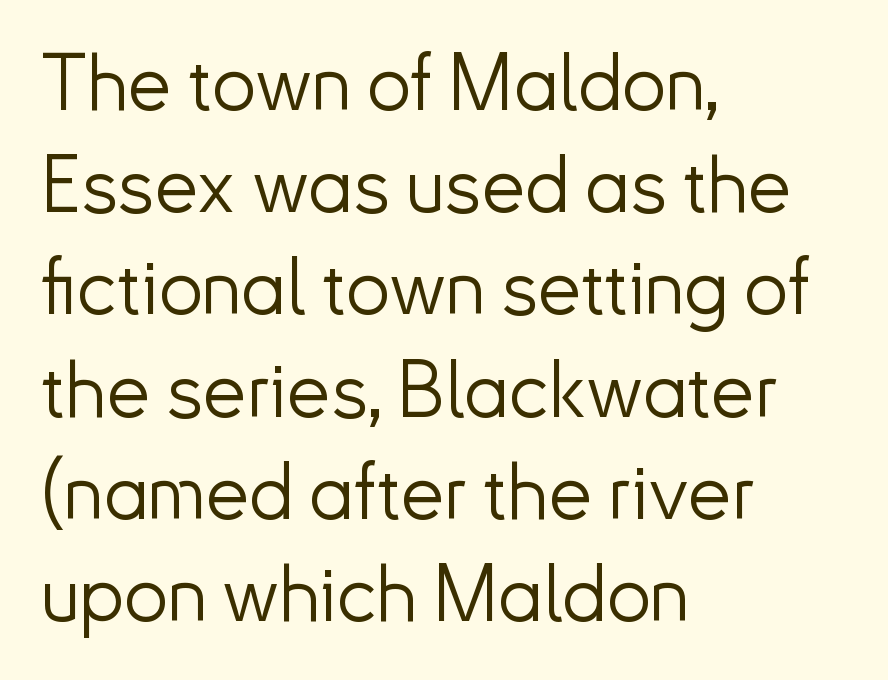
The image shows 78 px light sans-serif type, upright; set left-aligned, normal line spacing (1.31x), normal letter spacing, not underlined; low stroke contrast and a small x-height.
